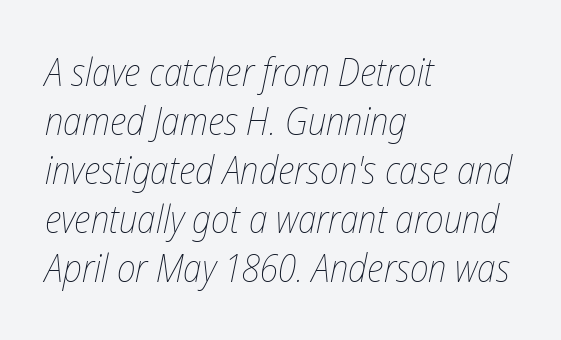
{"italic": "yes", "lean": "right", "slant_degrees": 12, "bold": "no", "weight": "thin", "width": "condensed", "stroke_contrast": "low", "x_height": "medium", "monospaced": "no", "underline": "no", "align": "left", "line_spacing": "normal", "line_spacing_ratio": 1.29, "letter_spacing": "normal", "letter_spacing_em": 0.0, "glyph_px": 38}
